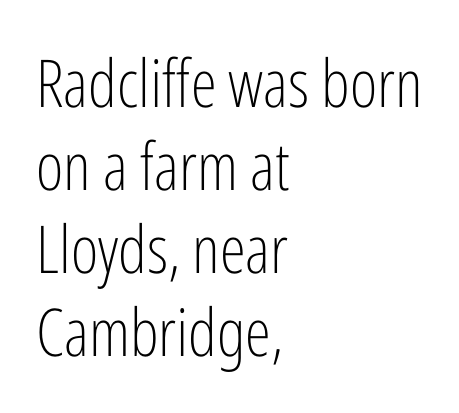
Q: Is the text bold? A: No.
Q: Is the text italic (slanted)? A: No, it is upright.
Q: Is the typeface a serif or a sans-serif typeface? A: Sans-serif.
Q: Is the text underlined? A: No.
Q: How is the paragraph aligned? A: Left-aligned.
Q: Is the spacing between letters normal or unusually wide? A: Normal.
Q: Is the spacing between lines tight, normal or loose? A: Normal.
Q: Width (condensed, normal, or wide)? A: Condensed.
Q: Stroke contrast? A: Low.
Q: x-height? A: Medium.
Q: Monospaced? A: No.
